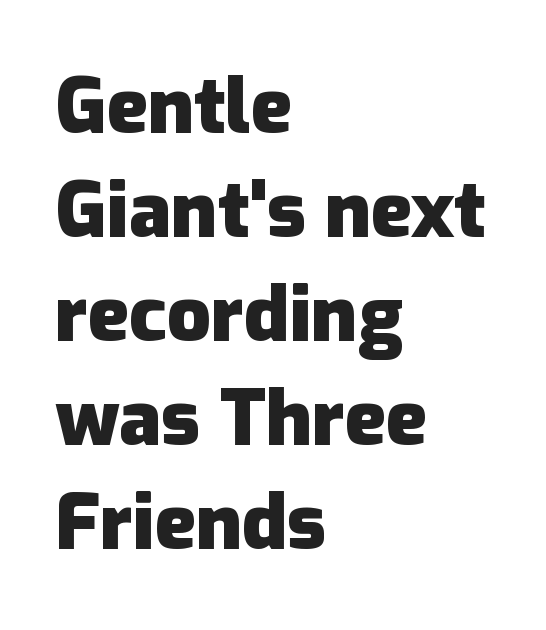
{"serif": "no", "italic": "no", "bold": "yes", "weight": "heavy", "width": "normal", "stroke_contrast": "low", "x_height": "medium", "monospaced": "no", "underline": "no", "align": "left", "line_spacing": "normal", "line_spacing_ratio": 1.35, "letter_spacing": "normal", "letter_spacing_em": 0.0, "glyph_px": 77}
